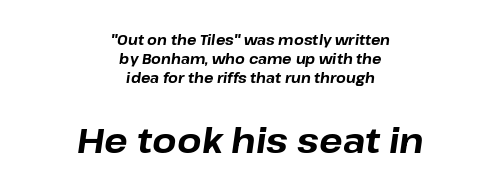
The image shows 35 px bold type, italic (leaning right); set centered, normal line spacing (1.36x), normal letter spacing, not underlined; the second (bottom) block is 2.5x larger; low stroke contrast and a medium x-height.
